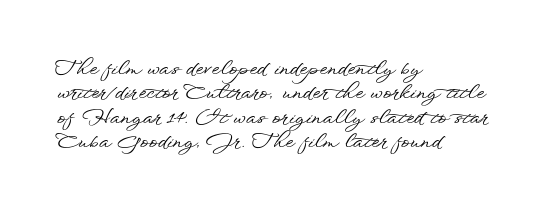
{"underline": "no", "align": "left", "line_spacing_ratio": 1.22, "letter_spacing": "normal", "letter_spacing_em": 0.0, "glyph_px": 20}
